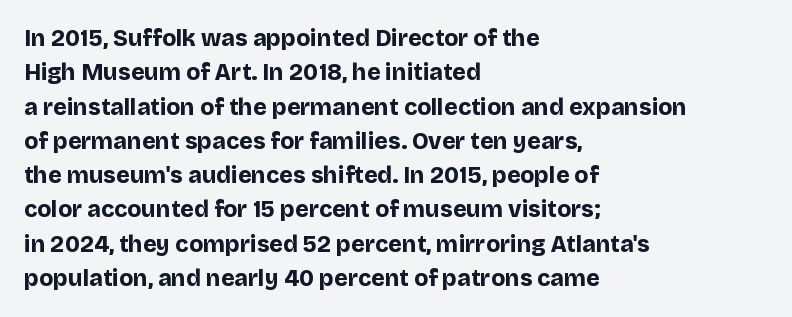
The image shows 23 px bold type, upright; set left-aligned, normal line spacing (1.49x), normal letter spacing, not underlined.
